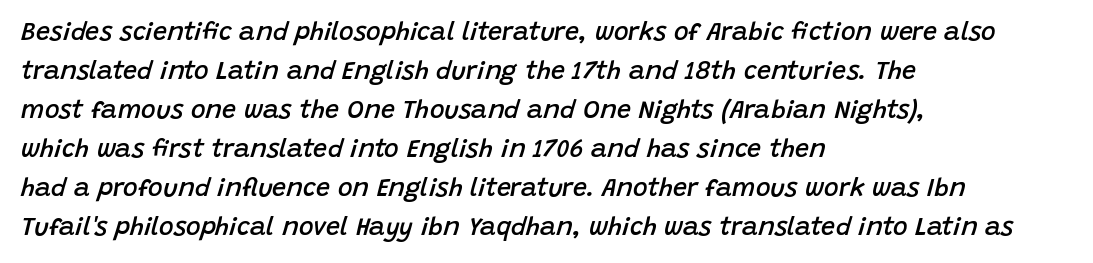
The image shows 25 px text type, italic (leaning right); set left-aligned, normal line spacing (1.56x), normal letter spacing, not underlined.
